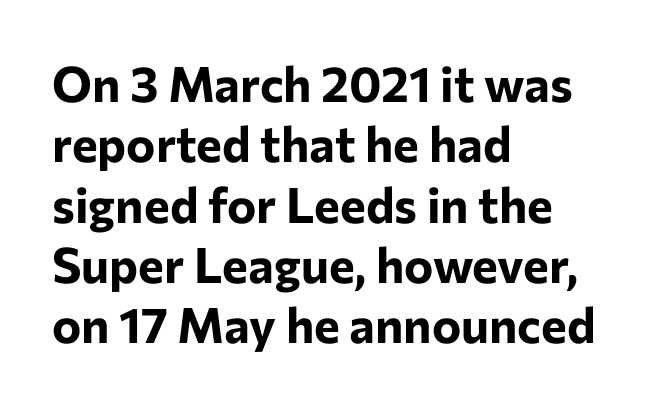
The image shows 49 px bold sans-serif type, upright; set left-aligned, line spacing 1.23x, normal letter spacing, not underlined; low stroke contrast and a medium x-height.
